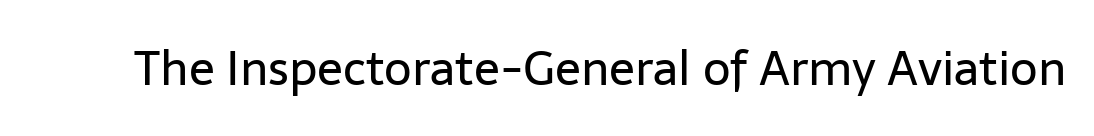
The image shows 48 px regular-weight sans-serif type, upright; set normal letter spacing, not underlined; low stroke contrast and a medium x-height.
